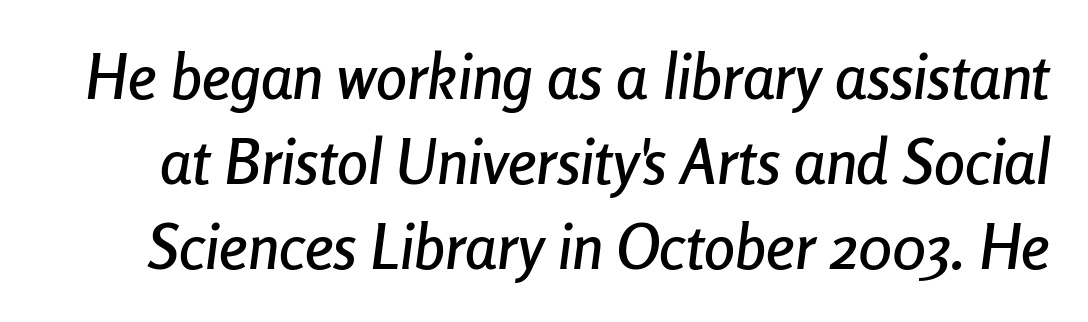
These lines were composed using italics. The face used here is proportionally spaced, like ordinary book or web type. Whoever set this chose a conventional vertical rhythm. A bare baseline throughout the passage.
